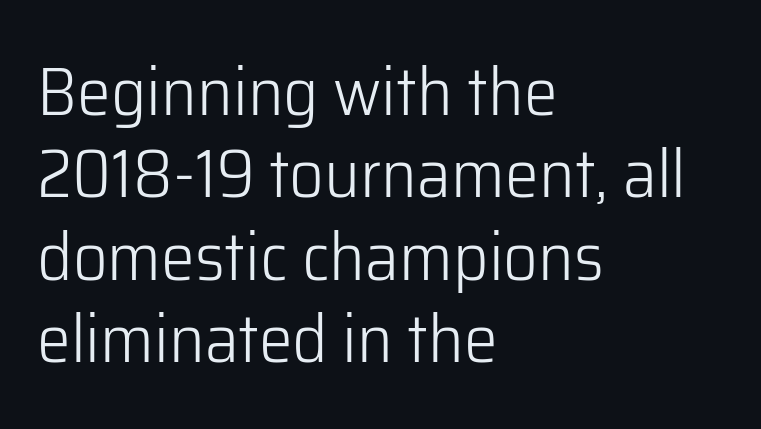
Words appear dense and cohesive because spacing is normal. The letterforms sit at book weight or below. The text was rendered using a sans face with plain stroke endings. The letters stand upright; this is a roman face. Character widths vary here, with narrow letters taking less room than wide ones.
